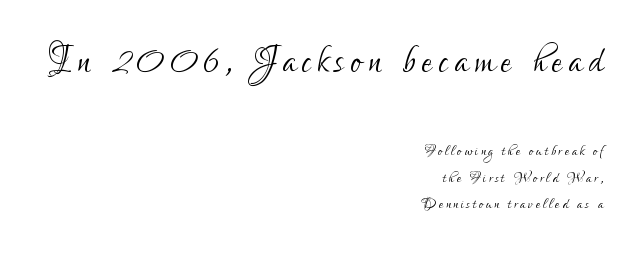
The typesetter chose a ragged-left arrangement here. The passage shown is typed in a proportional face where columns would drift. The zone under the glyphs is completely vacant.
